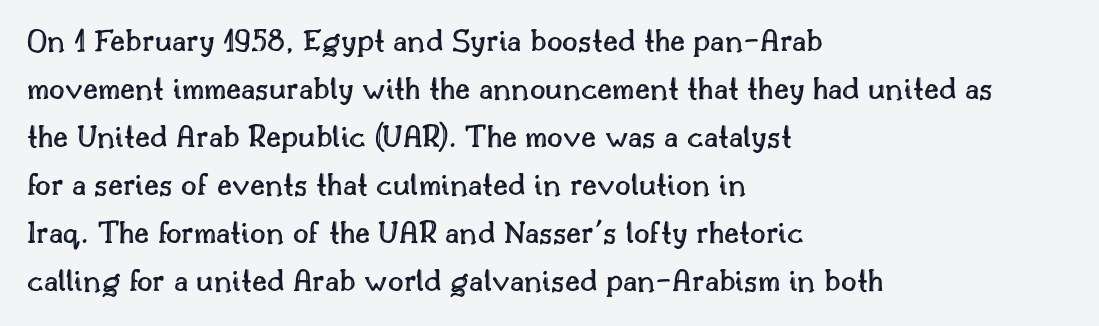
A clean baseline with only descenders dipping below it. Note the varied advance widths — an 'i' is clearly narrower than an 'm'. A typesetter would call this zero additional tracking. Vertical spacing — default. The lettering holds an erect, upright posture throughout. Does the copy run flush right? No — it runs flush left.
